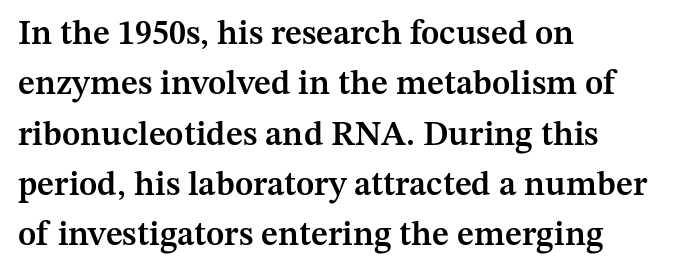
The image shows 34 px semibold serif type, upright; set left-aligned, normal line spacing (1.48x), normal letter spacing, not underlined; medium stroke contrast and a medium x-height.
